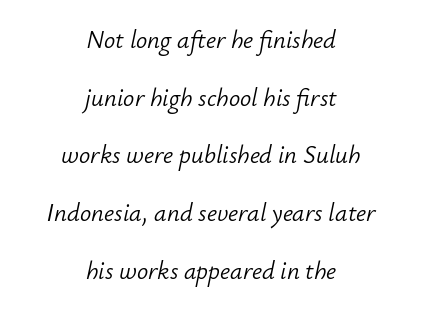
The string is rendered with underlining switched off. You can tell it's italic because the verticals aren't actually vertical. Stems here are at most as thick as an everyday book face. How would I describe the line gaps? Wide and relaxed. The letterforms sit shoulder to shoulder at normal distance. These lines are centered, leaving both edges ragged.
